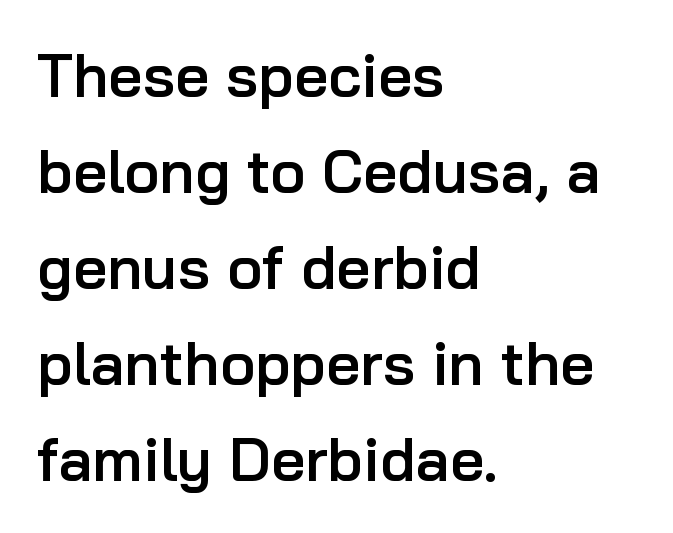
The image shows 60 px semibold sans-serif type, upright; set left-aligned, normal line spacing (1.6x), normal letter spacing, not underlined; low stroke contrast and a medium x-height.
